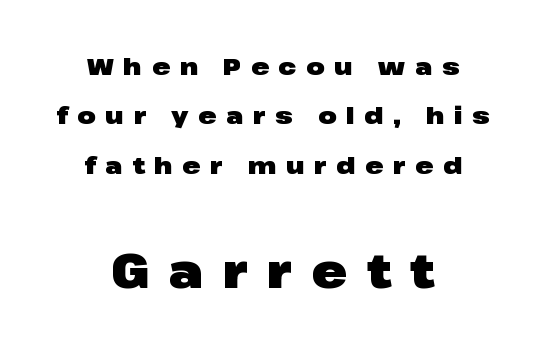
The image shows 48 px heavy, wide sans-serif type, upright; set centered, loose line spacing (2.06x), unusually wide letter spacing (+0.4 em), not underlined; the second (bottom) block is 2.0x larger; low stroke contrast and a medium x-height.
